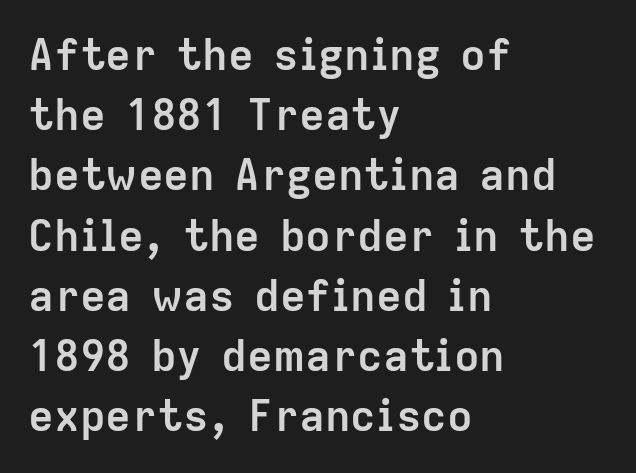
Q: Is the text bold? A: Yes.
Q: Is the text italic (slanted)? A: No, it is upright.
Q: Is the typeface a serif or a sans-serif typeface? A: Sans-serif.
Q: Is the text underlined? A: No.
Q: How is the paragraph aligned? A: Left-aligned.
Q: Is the spacing between letters normal or unusually wide? A: Normal.
Q: Is the spacing between lines tight, normal or loose? A: Normal.
Q: Width (condensed, normal, or wide)? A: Normal.
Q: Stroke contrast? A: Low.
Q: x-height? A: Medium.
Q: Monospaced? A: No.
